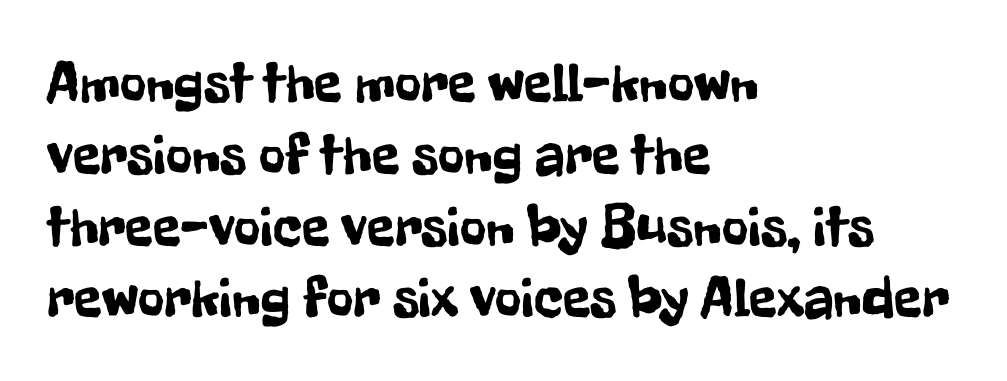
{"serif": "no", "italic": "no", "width": "condensed", "stroke_contrast": "low", "x_height": "medium", "monospaced": "no", "underline": "no", "align": "left", "line_spacing": "normal", "line_spacing_ratio": 1.26, "letter_spacing": "normal", "letter_spacing_em": 0.0, "glyph_px": 57}
